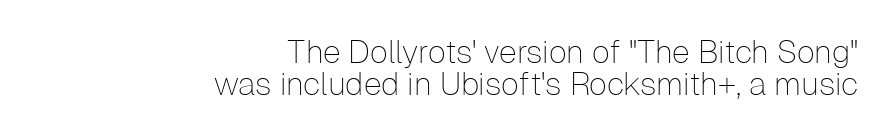
The image shows 32 px thin sans-serif type, upright; set right-aligned, tight line spacing (1.0x), normal letter spacing, not underlined; low stroke contrast and a medium x-height.
